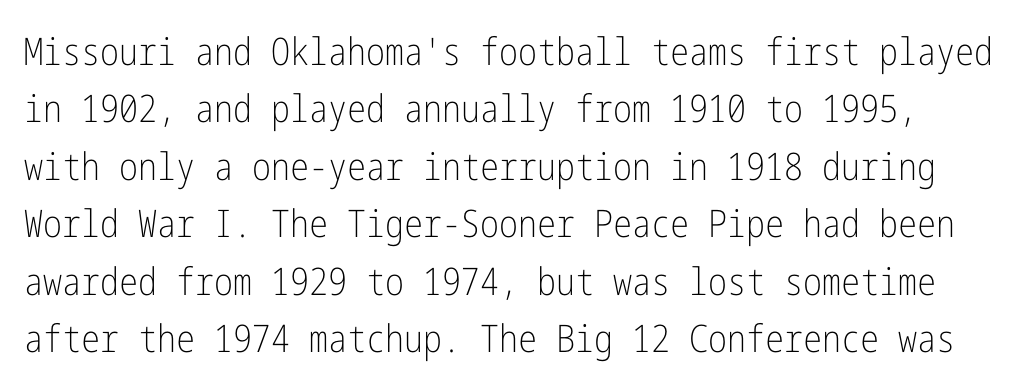
Q: Is the text bold? A: No.
Q: Is the text italic (slanted)? A: No, it is upright.
Q: Is the typeface a serif or a sans-serif typeface? A: Sans-serif.
Q: Is the text underlined? A: No.
Q: Is the spacing between letters normal or unusually wide? A: Normal.
Q: Is the spacing between lines tight, normal or loose? A: Normal.
Q: Width (condensed, normal, or wide)? A: Condensed.
Q: Stroke contrast? A: Low.
Q: x-height? A: Medium.
